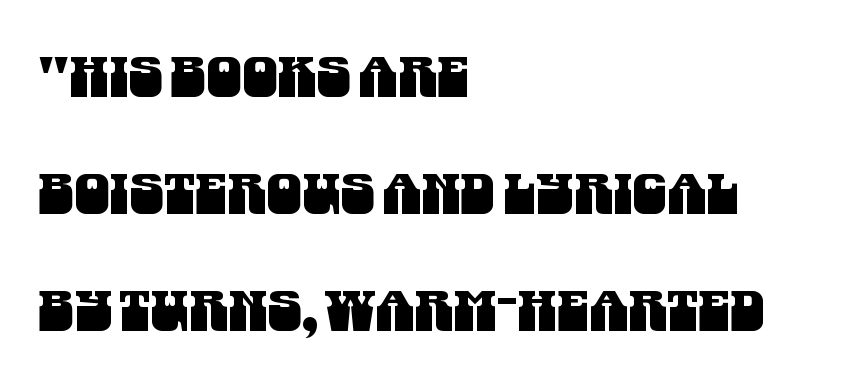
Q: Is the typeface a serif or a sans-serif typeface? A: Sans-serif.
Q: Is the text underlined? A: No.
Q: How is the paragraph aligned? A: Left-aligned.
Q: Is the spacing between letters normal or unusually wide? A: Normal.
Q: Is the spacing between lines tight, normal or loose? A: Loose.
Q: Width (condensed, normal, or wide)? A: Condensed.
Q: Stroke contrast? A: Medium.
Q: x-height? A: Large.
Q: Monospaced? A: No.
